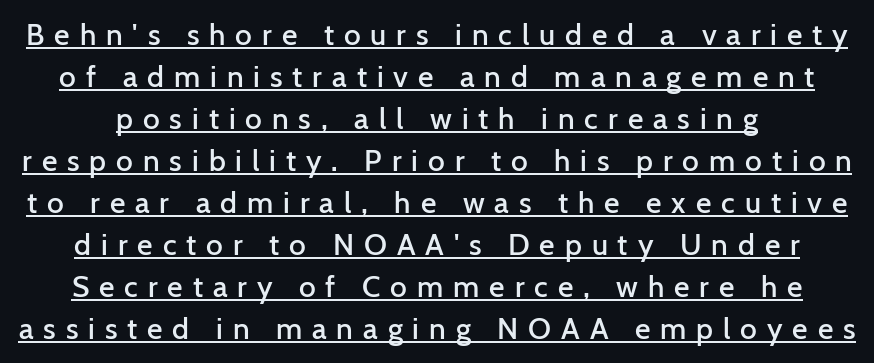
The image shows 30 px semibold sans-serif type, upright; set normal line spacing (1.4x), unusually wide letter spacing (+0.33 em), underlined; low stroke contrast and a medium x-height.
